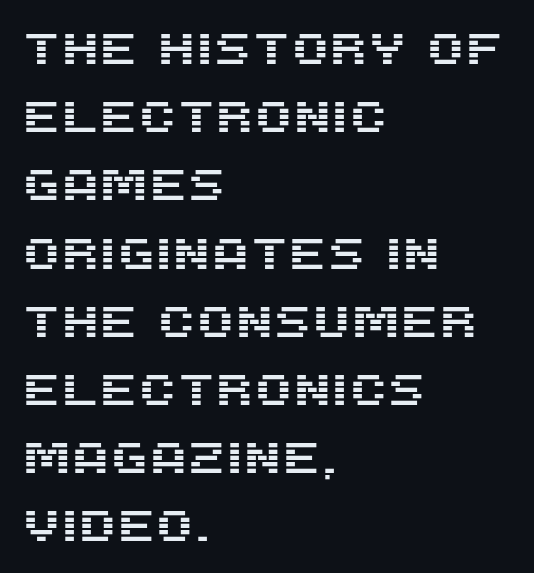
{"serif": "no", "italic": "no", "width": "normal", "stroke_contrast": "medium", "x_height": "large", "monospaced": "no", "underline": "no", "align": "left", "line_spacing": "normal", "line_spacing_ratio": 1.55, "letter_spacing": "normal", "letter_spacing_em": 0.0, "glyph_px": 44}
